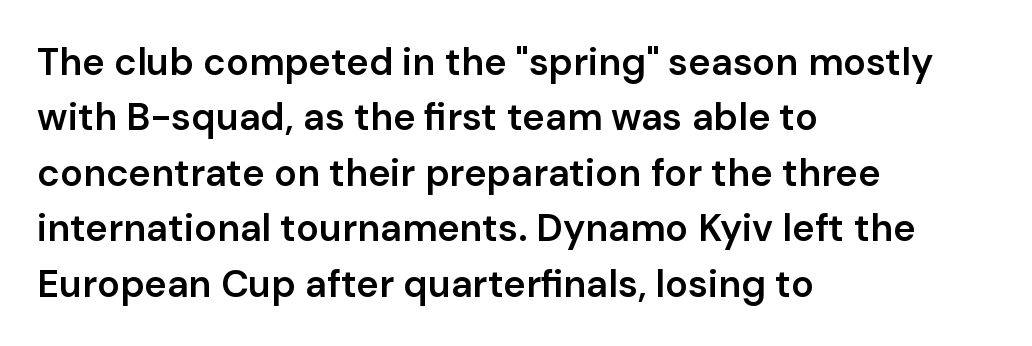
Proportional: the letters do not fall into vertical columns. Moderately thickened strokes mark this as semibold type. Is the block centered? No — it sits flush against the left margin. Vertical strokes here are truly vertical. Check the space under the baseline: it is left empty. Does extra space separate the letters? No, they use regular spacing.
